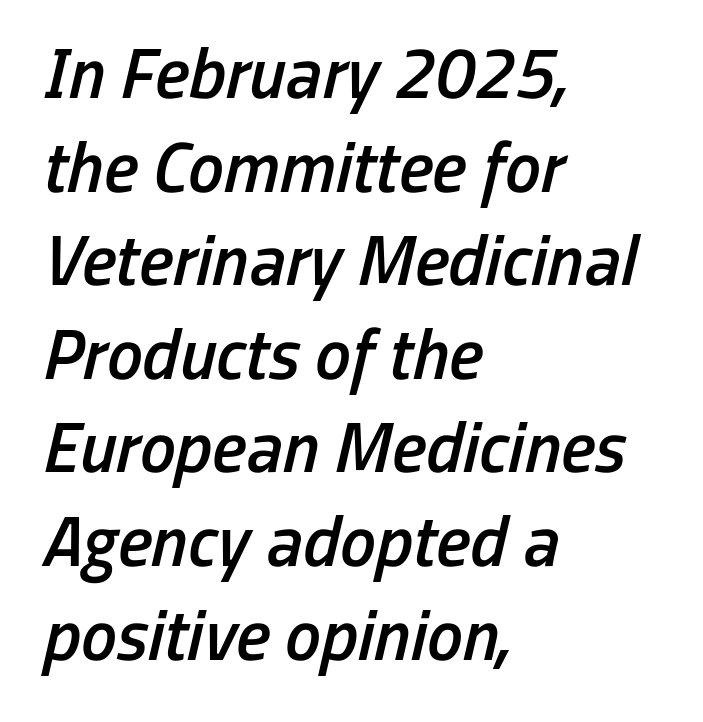
Think of a printed novel: that variable character pitch is what you see here. The rendering uses a moderate line-height, typical for paragraphs. The paragraph shown leans on its left margin. The characters look somewhat weighty, a semibold short of true bold. The space beneath each line is pristine and unruled.
